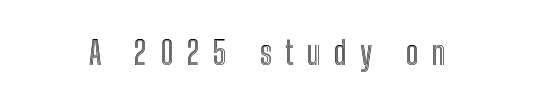
{"italic": "no", "width": "condensed", "x_height": "medium", "monospaced": "no", "underline": "no", "letter_spacing": "wide", "letter_spacing_em": 0.4, "glyph_px": 33}
